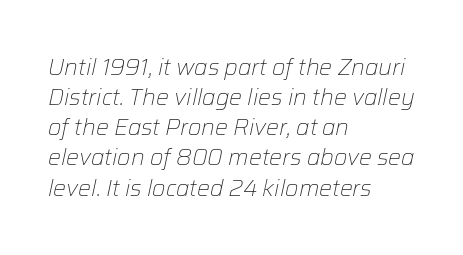
{"italic": "yes", "lean": "right", "slant_degrees": 12, "bold": "no", "underline": "no", "align": "left", "line_spacing": "normal", "line_spacing_ratio": 1.31, "letter_spacing": "normal", "letter_spacing_em": 0.0, "glyph_px": 23}
